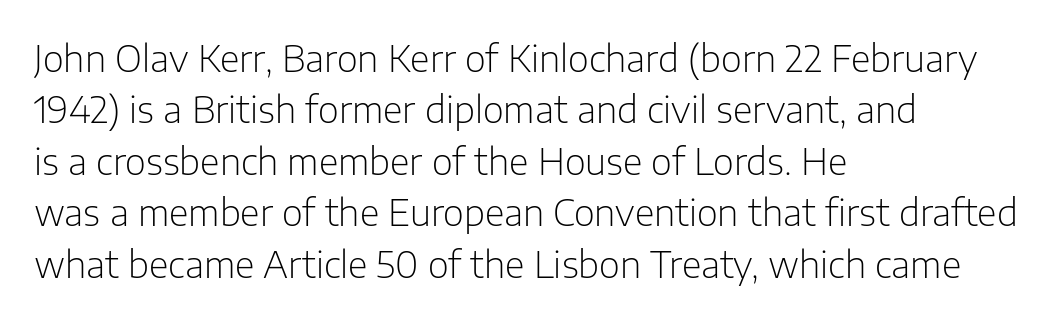
A typesetter would call this proportional, since set widths differ per character. No feet cap the strokes, marking this as sans-serif type. A quiet, ordinary-to-light weight characterises the typeface. This rendering features lettering with no underline. Rows of type keep a routine distance in the vertical direction.
